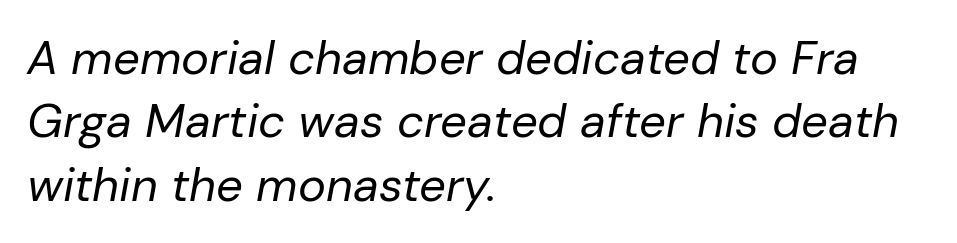
The image shows 47 px regular-weight type, italic (leaning right); set left-aligned, normal line spacing (1.35x), normal letter spacing, not underlined; low stroke contrast and a medium x-height.
